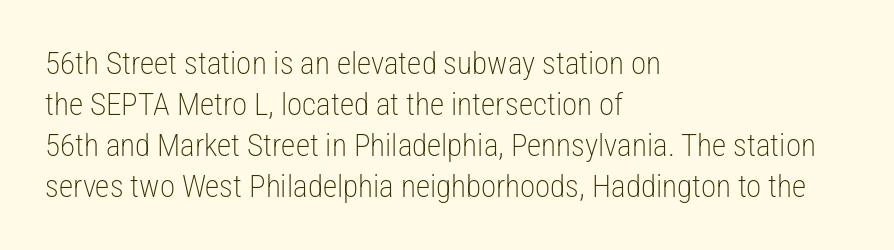
The image shows 31 px light, condensed sans-serif type, upright; set left-aligned, normal line spacing (1.32x), normal letter spacing, not underlined; low stroke contrast and a medium x-height.
